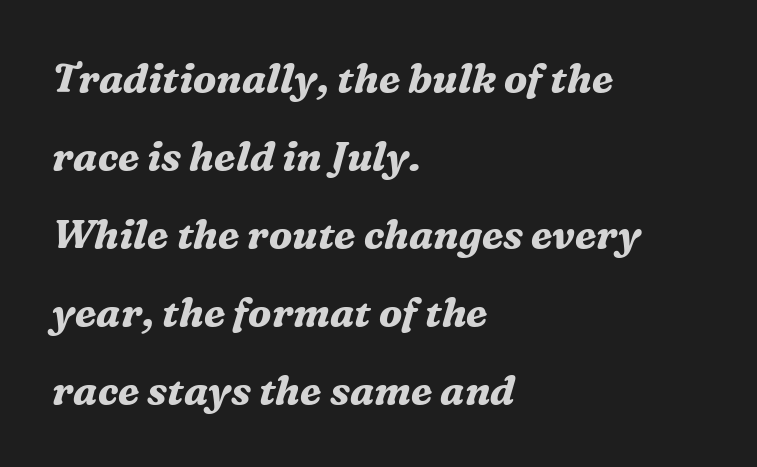
Emphasis-style slanted type is in use. Is the block centered? No — it sits flush against the left margin. Look at the stroke-to-counter ratio: heavy, a bold. In terms of letterspacing, this is plain default setting.
